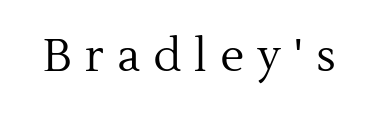
The specimen reads as upright at a glance. Words float on clear page, feet unadorned. Does the type have serifs? Yes, each stem ends in a small foot. Caption: expanded tracking, letters set apart.
